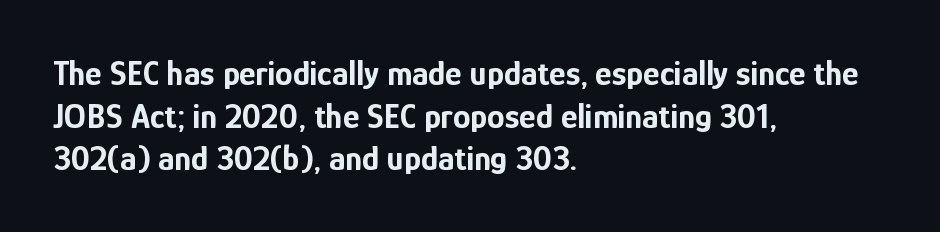
Q: Is the text bold? A: Yes.
Q: Is the text italic (slanted)? A: No, it is upright.
Q: Is the typeface a serif or a sans-serif typeface? A: Sans-serif.
Q: Is the text underlined? A: No.
Q: How is the paragraph aligned? A: Left-aligned.
Q: Is the spacing between letters normal or unusually wide? A: Normal.
Q: Width (condensed, normal, or wide)? A: Condensed.
Q: Stroke contrast? A: Low.
Q: x-height? A: Medium.
Q: Monospaced? A: No.
